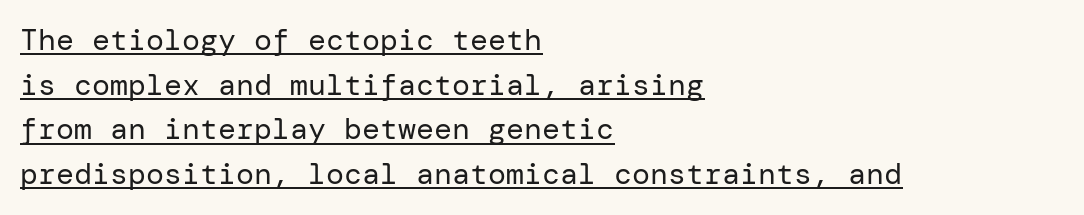
The image shows 30 px regular-weight sans-serif type, upright; set left-aligned, normal line spacing (1.49x), normal letter spacing, underlined; low stroke contrast and a medium x-height.
